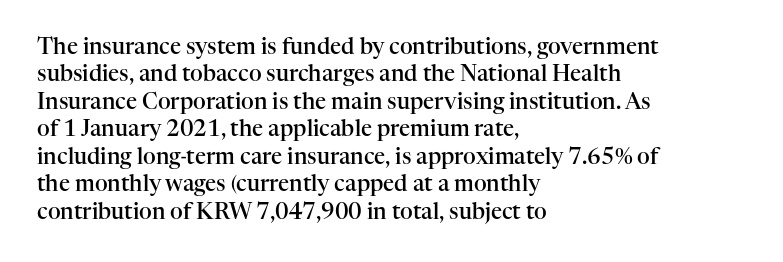
{"italic": "no", "bold": "semi", "underline": "no", "align": "left", "line_spacing": "normal", "line_spacing_ratio": 1.25, "letter_spacing": "normal", "letter_spacing_em": 0.0, "glyph_px": 22}
